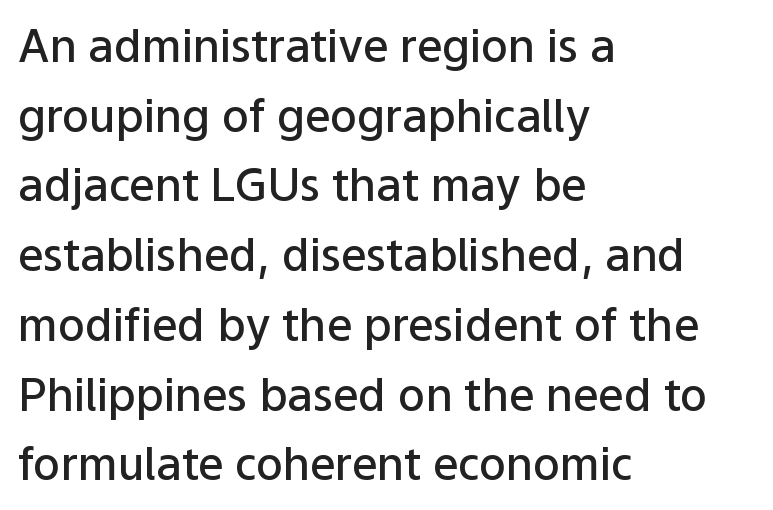
The letters carry no serifs — their stems end cleanly without finishing strokes. Is there any slant? The stems are plumb. A fair bit of extra ink — the face is semibold, not bold. Character widths vary here, with narrow letters taking less room than wide ones. Descender tails drop into unmarked territory. Leftover space on each line is placed entirely after the last word.
